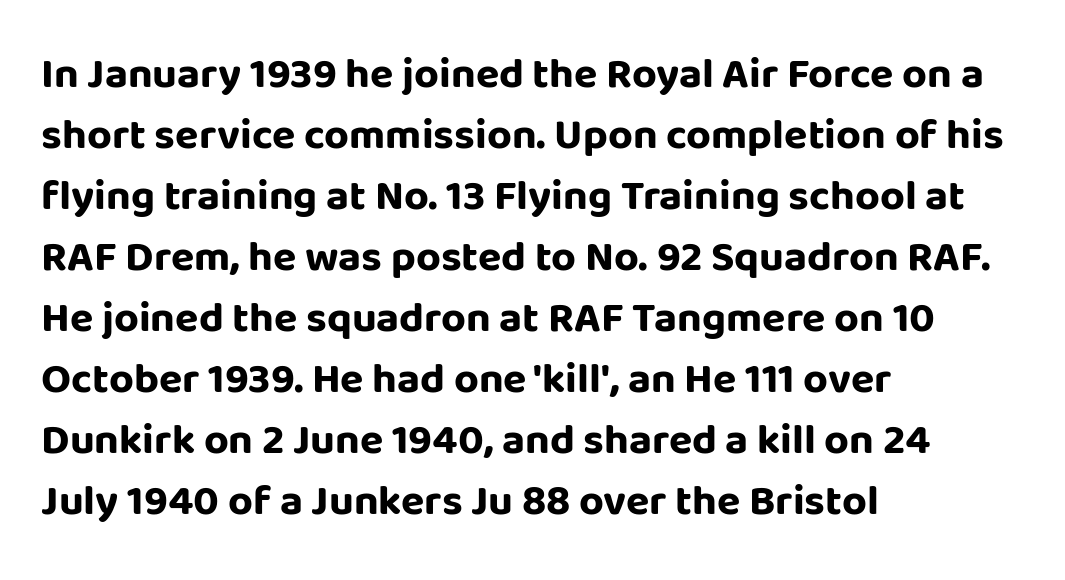
Italic? Not at all — the glyphs are vertical. Underlining? Definitely not there. I'd call this a sans setting — the letters go barefoot. Is the letter spacing exaggerated? No — it looks like the ordinary default. The rendering anchors every line to the left-hand side.
